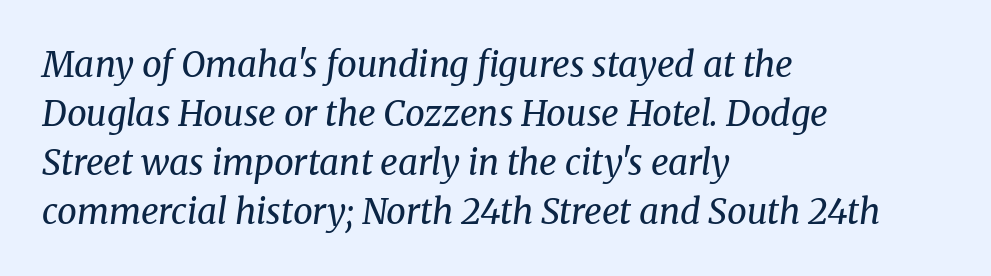
Tracking value appears to be zero — textbook default spacing. Clear beneath every line of the passage. The glyphs look as if they've been sheared to an angle. I'd call this a serif setting — the letters wear small feet. These lines sit exactly where default settings would place them.
